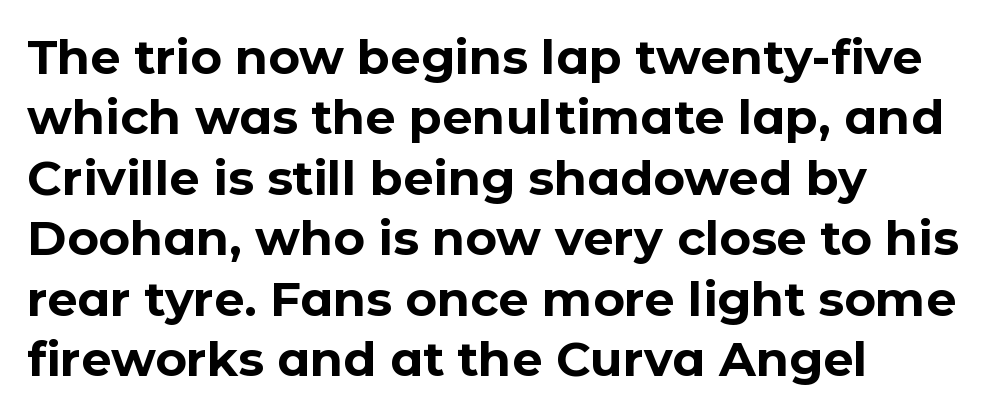
This is the regular roman posture of the typeface. The letters carry no serifs — their stems end cleanly without finishing strokes. Observe the ordinary spacing: letters are neighbours, not strangers. The area under the type is left untouched. Stroke thickness is high; the sample reads as a true bold. The lines sit at an ordinary, default distance from one another.
